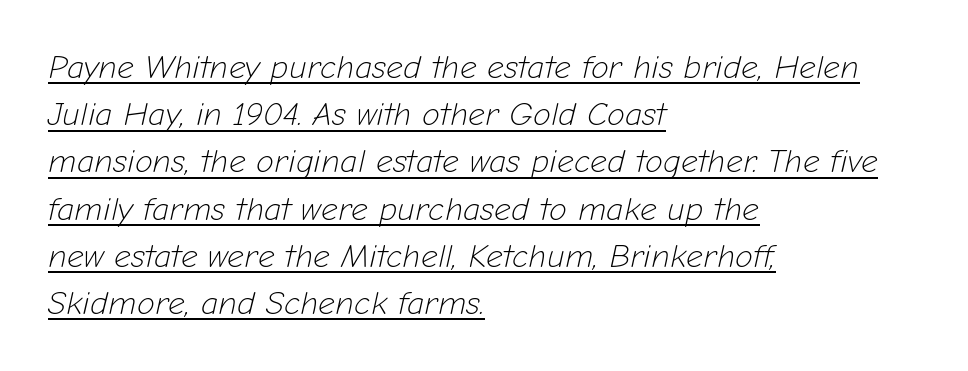
{"italic": "yes", "lean": "right", "slant_degrees": 12, "bold": "no", "weight": "light", "width": "normal", "stroke_contrast": "low", "x_height": "medium", "monospaced": "no", "underline": "yes", "align": "left", "line_spacing": "normal", "line_spacing_ratio": 1.43, "letter_spacing": "normal", "letter_spacing_em": 0.0, "glyph_px": 33}
